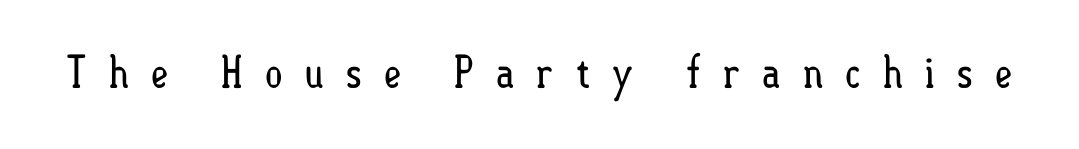
Q: Is the text bold? A: No.
Q: Is the text italic (slanted)? A: No, it is upright.
Q: Is the text underlined? A: No.
Q: Is the spacing between letters normal or unusually wide? A: Unusually wide.
Q: Width (condensed, normal, or wide)? A: Condensed.
Q: Stroke contrast? A: Low.
Q: x-height? A: Small.
Q: Monospaced? A: No.
